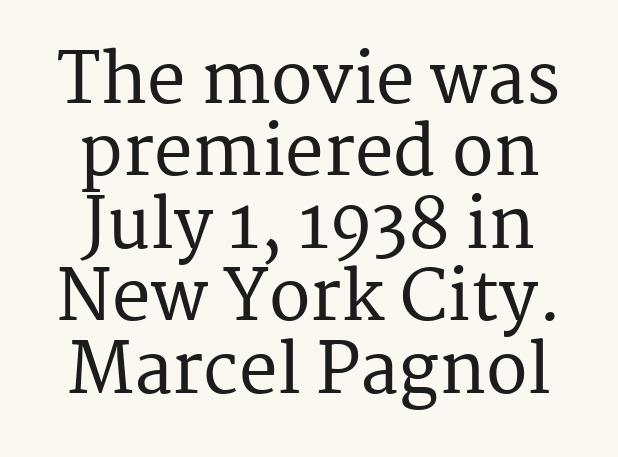
{"serif": "yes", "italic": "no", "width": "normal", "stroke_contrast": "medium", "x_height": "medium", "monospaced": "no", "underline": "no", "align": "center", "line_spacing": "tight", "line_spacing_ratio": 1.05, "letter_spacing": "normal", "letter_spacing_em": 0.0, "glyph_px": 69}
